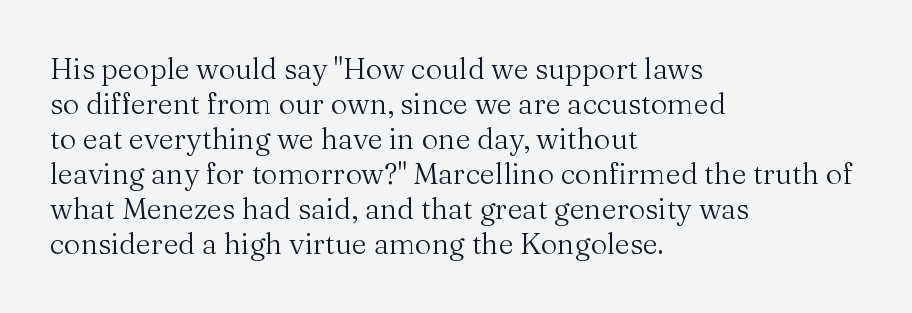
The image shows 29 px regular-weight serif type, upright; set left-aligned, line spacing 1.21x, normal letter spacing, not underlined; medium stroke contrast and a medium x-height.
